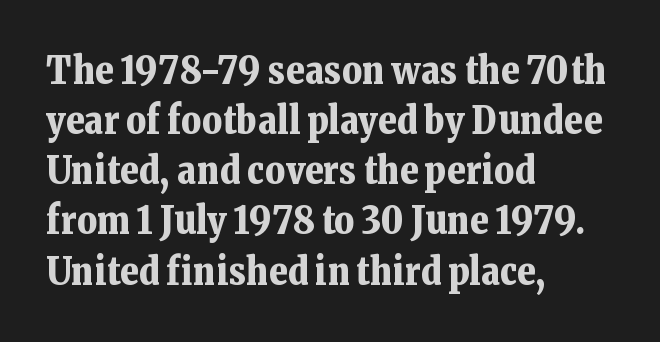
{"serif": "yes", "italic": "no", "bold": "yes", "weight": "bold", "width": "normal", "stroke_contrast": "low", "x_height": "medium", "monospaced": "no", "underline": "no", "align": "left", "line_spacing": "normal", "line_spacing_ratio": 1.32, "letter_spacing": "normal", "letter_spacing_em": 0.0, "glyph_px": 38}
